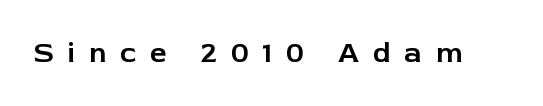
Think of a printed novel: that variable character pitch is what you see here. The tracking jumps out immediately: characters are airy and widely separated. What kind of face is this? One without serifs — a sans. Nope, not italic — everything's standing straight. Only glyphs here, with clear space below each row.
